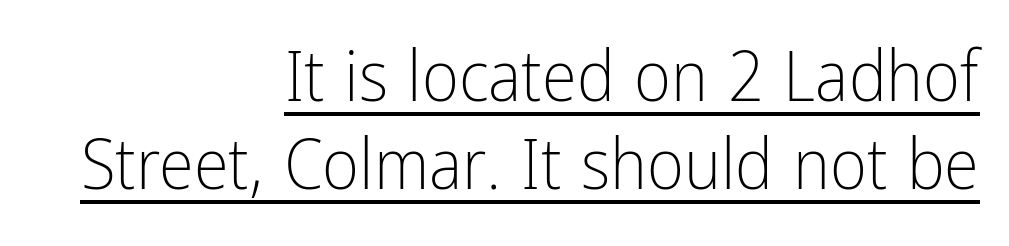
The image shows 71 px light, condensed sans-serif type, upright; set right-aligned, line spacing 1.24x, normal letter spacing, underlined; low stroke contrast and a medium x-height.
